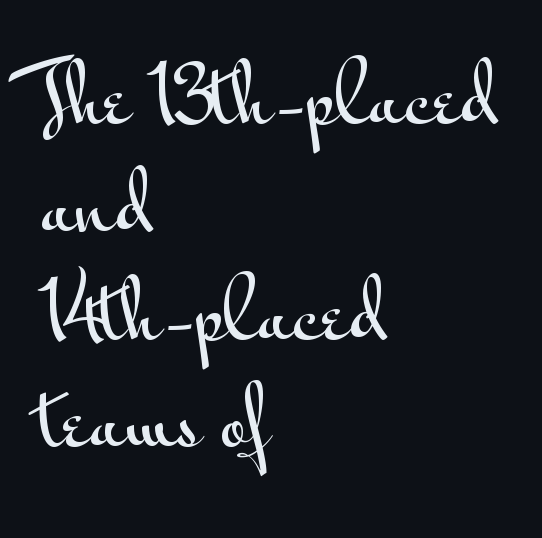
Line starts are locked; line ends wander. If you measured baseline to baseline, you'd find a middling distance. A typesetter would label this face a sans. Think of a printed novel: that variable character pitch is what you see here. A clean baseline with only descenders dipping below it.
